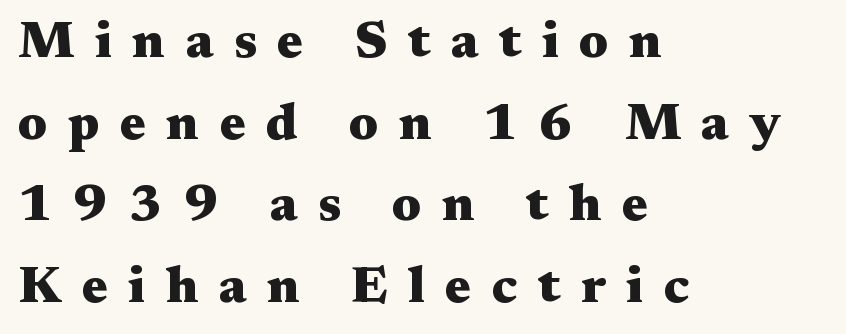
{"serif": "yes", "italic": "no", "bold": "yes", "weight": "heavy", "width": "wide", "stroke_contrast": "medium", "x_height": "medium", "monospaced": "no", "underline": "no", "align": "left", "line_spacing": "normal", "line_spacing_ratio": 1.57, "letter_spacing": "wide", "letter_spacing_em": 0.39, "glyph_px": 52}
